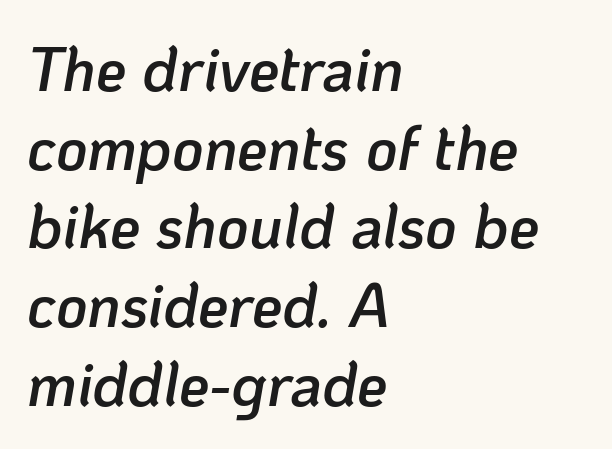
Q: Is the text bold? A: Semi-bold.
Q: Is the text italic (slanted)? A: Yes, it leans right by about 10 degrees.
Q: Is the text underlined? A: No.
Q: How is the paragraph aligned? A: Left-aligned.
Q: Is the spacing between letters normal or unusually wide? A: Normal.
Q: Is the spacing between lines tight, normal or loose? A: Normal.
Q: Width (condensed, normal, or wide)? A: Normal.
Q: Stroke contrast? A: Low.
Q: x-height? A: Medium.
Q: Monospaced? A: No.
